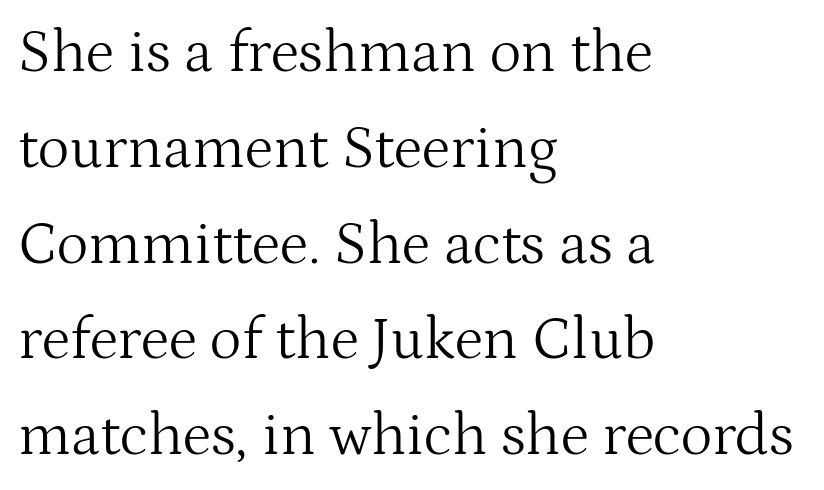
The image shows 61 px light serif type, upright; set left-aligned, normal line spacing (1.57x), normal letter spacing, not underlined; medium stroke contrast and a medium x-height.
